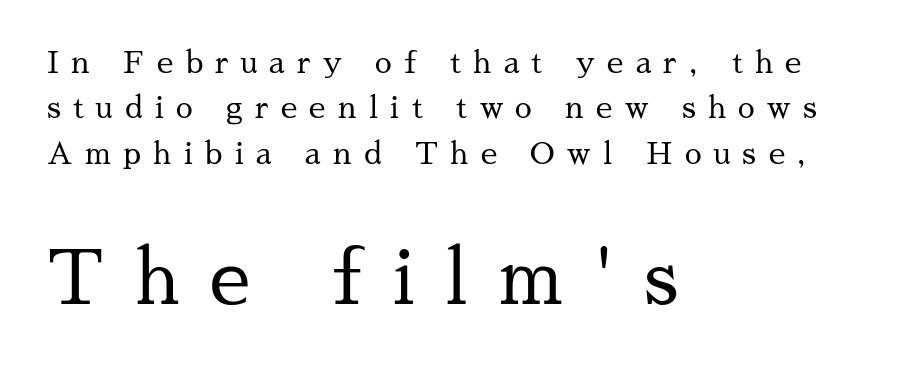
{"serif": "yes", "italic": "no", "bold": "no", "weight": "regular", "width": "normal", "stroke_contrast": "medium", "x_height": "medium", "monospaced": "no", "underline": "no", "align": "left", "line_spacing": "normal", "line_spacing_ratio": 1.51, "letter_spacing": "wide", "letter_spacing_em": 0.41, "larger_block": "second", "size_ratio": 2.47, "glyph_px": 74}
